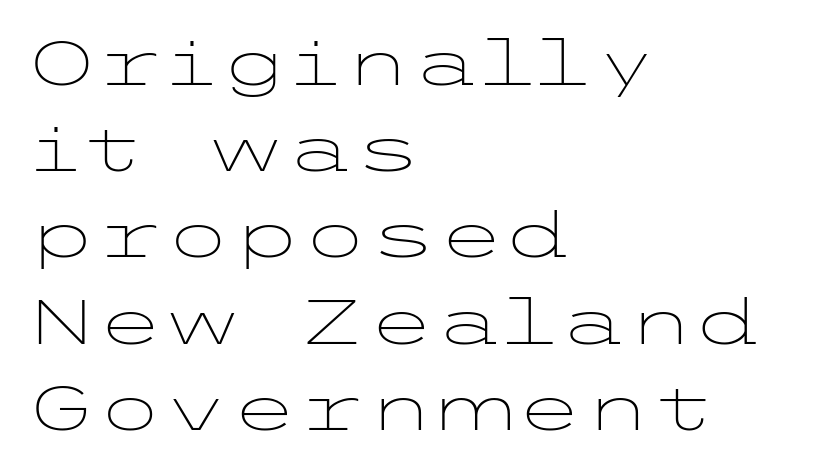
Q: Is the text bold? A: No.
Q: Is the text italic (slanted)? A: No, it is upright.
Q: Is the typeface a serif or a sans-serif typeface? A: Sans-serif.
Q: Is the text underlined? A: No.
Q: How is the paragraph aligned? A: Left-aligned.
Q: Is the spacing between letters normal or unusually wide? A: Normal.
Q: Is the spacing between lines tight, normal or loose? A: Normal.
Q: Width (condensed, normal, or wide)? A: Wide.
Q: Stroke contrast? A: Low.
Q: x-height? A: Medium.
